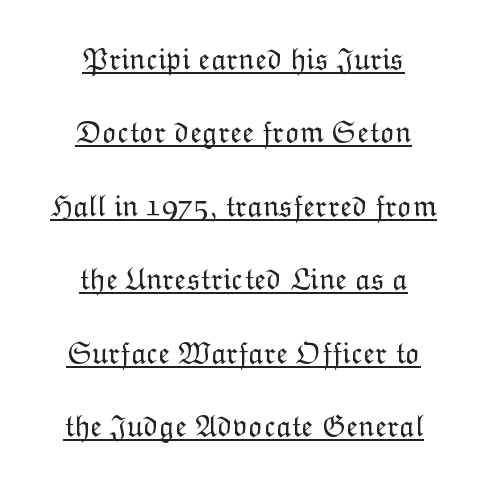
A typesetter would mark this as roman, not italic. No chunkiness to these letters — they're not bold. Caption: standard tracking, unaltered. The letters advance in unequal steps, a hallmark of proportional type. Each new line begins a long way beneath the previous one. The words here are underlined.
